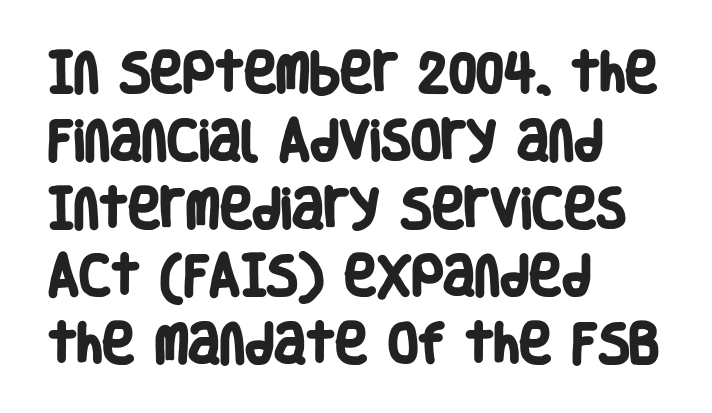
The image shows 44 px heavy, condensed sans-serif type; set left-aligned, normal line spacing (1.54x), normal letter spacing, not underlined; low stroke contrast and a large x-height.
